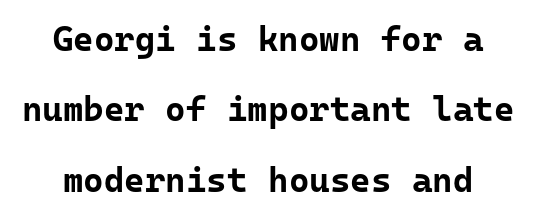
The strip under each line holds only bare page. Regarding serifs, this sample does without them. Vertically, the passage feels expansive, rows floating well apart. You can tell it's not italic because the verticals are truly vertical.
